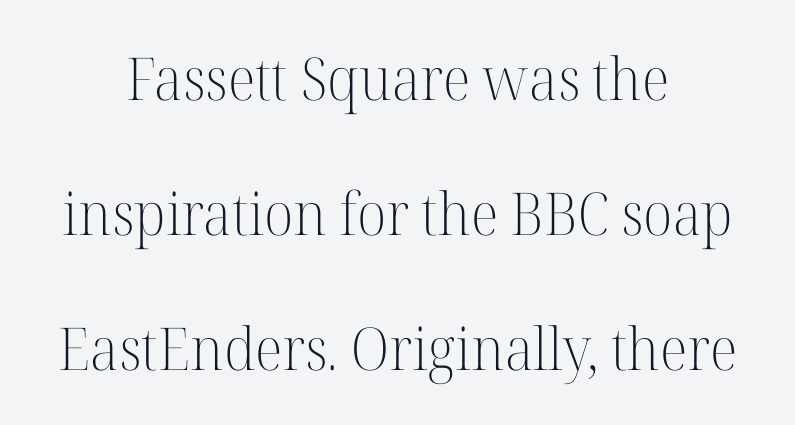
The letterforms sit shoulder to shoulder at normal distance. A centered setting, common on invitations and titles, is used for this passage. Rendered with straight, roman letterforms. Type style note: has serifs. Is this a fixed-width face? No — the glyphs have proportional, varying widths.
